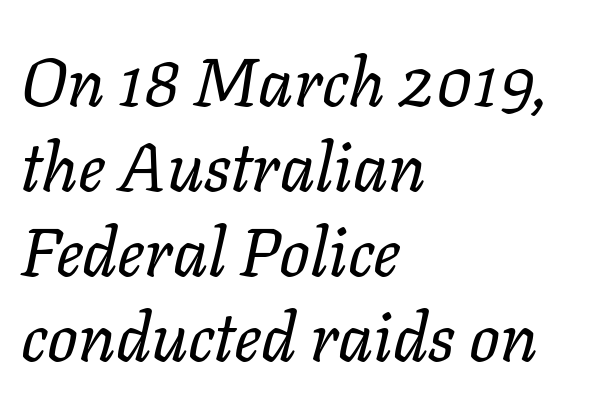
The paragraph has a hard left edge and a soft right edge. A quiet, ordinary-to-light weight characterises the typeface. Nothing unusual about the tracking: characters are spaced as the font intends. Any mark beneath the type? The region is blank.
